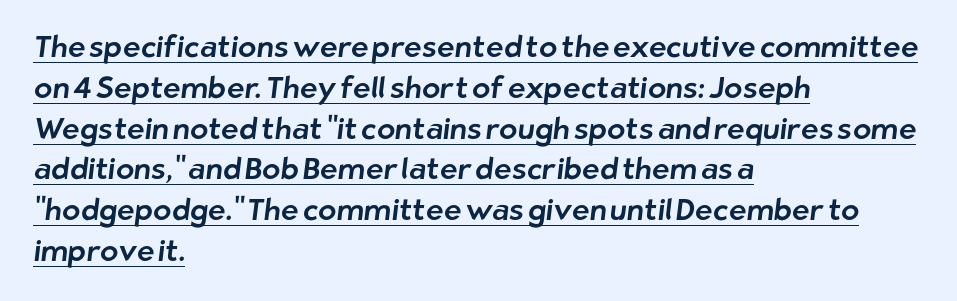
Unlike a traditional serif, this face leaves its strokes unadorned. The space between consecutive lines is moderate. This is underlined copy, the kind a proofreader might mark for attention. Each line starts at the same left margin while the right side varies. Look at the tracking — it's just the regular setting, nothing added. The rendering uses natural spacing where letterforms have individual widths.
